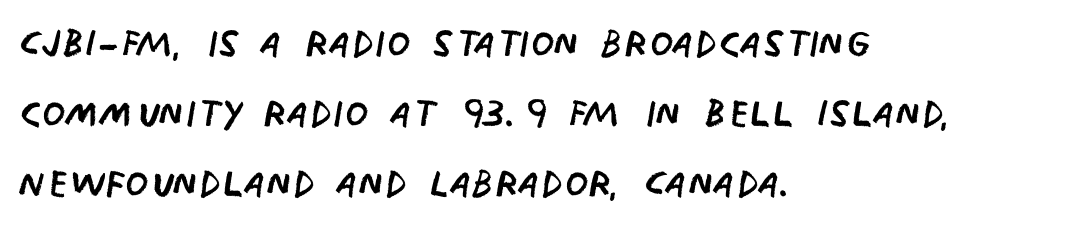
The image shows 54 px regular-weight, condensed sans-serif type; set left-aligned, normal line spacing (1.3x), normal letter spacing, not underlined; low stroke contrast and a large x-height.
